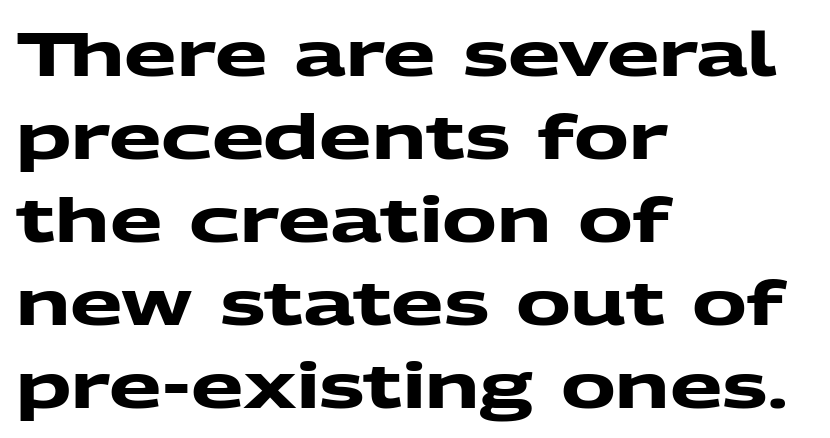
{"serif": "no", "bold": "yes", "weight": "heavy", "width": "wide", "stroke_contrast": "medium", "x_height": "medium", "monospaced": "no", "underline": "no", "align": "left", "line_spacing": "normal", "line_spacing_ratio": 1.36, "letter_spacing": "normal", "letter_spacing_em": 0.0, "glyph_px": 61}
